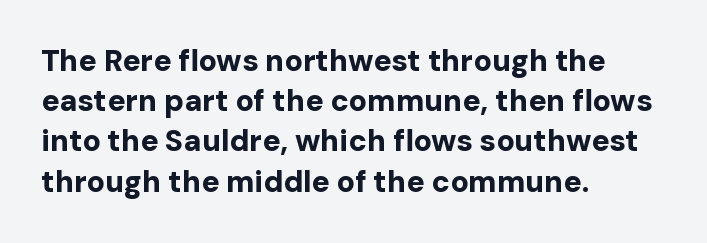
Q: Is the text bold? A: Yes.
Q: Is the text italic (slanted)? A: No, it is upright.
Q: Is the typeface a serif or a sans-serif typeface? A: Sans-serif.
Q: Is the text underlined? A: No.
Q: How is the paragraph aligned? A: Left-aligned.
Q: Is the spacing between letters normal or unusually wide? A: Normal.
Q: Is the spacing between lines tight, normal or loose? A: Normal.
Q: Width (condensed, normal, or wide)? A: Normal.
Q: Stroke contrast? A: Low.
Q: x-height? A: Medium.
Q: Monospaced? A: No.
